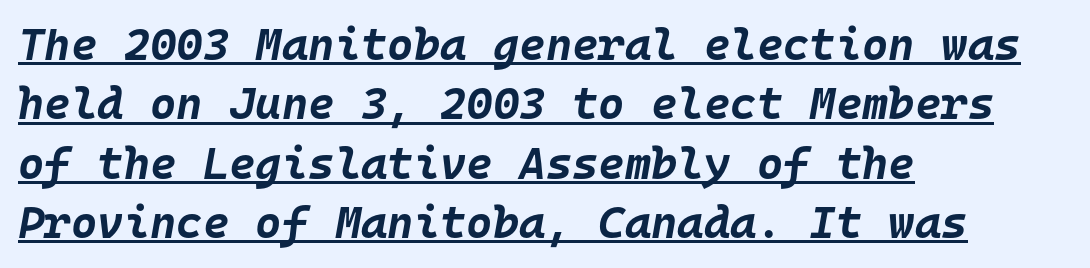
Q: Is the text bold? A: Yes.
Q: Is the text italic (slanted)? A: Yes, it leans right by about 10 degrees.
Q: Is the text underlined? A: Yes.
Q: How is the paragraph aligned? A: Left-aligned.
Q: Is the spacing between letters normal or unusually wide? A: Normal.
Q: Is the spacing between lines tight, normal or loose? A: Normal.
Q: Width (condensed, normal, or wide)? A: Normal.
Q: Stroke contrast? A: Low.
Q: x-height? A: Large.
Q: Monospaced? A: Yes.
